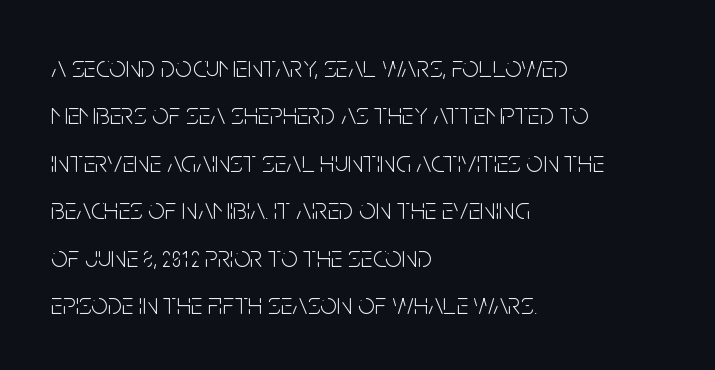
Q: Is the text bold? A: No.
Q: Is the text italic (slanted)? A: No, it is upright.
Q: Is the typeface a serif or a sans-serif typeface? A: Sans-serif.
Q: Is the text underlined? A: No.
Q: How is the paragraph aligned? A: Left-aligned.
Q: Is the spacing between letters normal or unusually wide? A: Normal.
Q: Is the spacing between lines tight, normal or loose? A: Normal.
Q: Width (condensed, normal, or wide)? A: Condensed.
Q: Stroke contrast? A: Low.
Q: x-height? A: Large.
Q: Monospaced? A: No.
